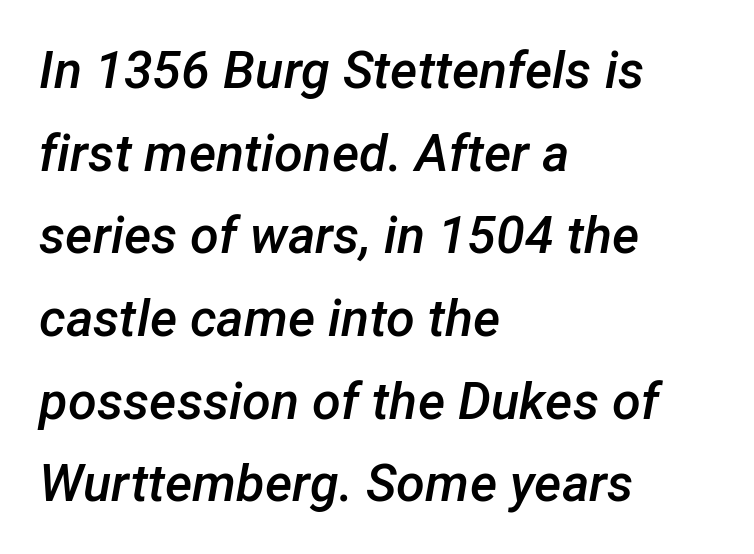
{"italic": "yes", "lean": "right", "slant_degrees": 12, "bold": "semi", "weight": "semibold", "width": "normal", "stroke_contrast": "low", "x_height": "medium", "monospaced": "no", "underline": "no", "align": "left", "line_spacing": "normal", "line_spacing_ratio": 1.59, "letter_spacing": "normal", "letter_spacing_em": 0.0, "glyph_px": 52}
